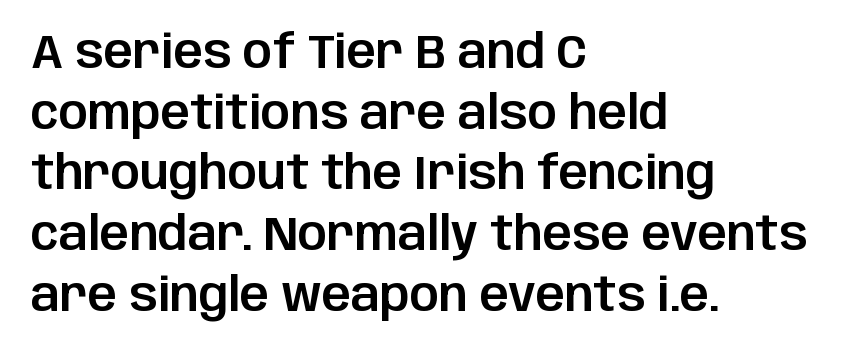
Beneath every word, the page is bare. Italic? Not at all — the glyphs are vertical. Casual observation: everything's shoved over to the left. Check where the strokes stop: nothing finishes them off — pure sans. Leading: standard. Proportional: the letters do not fall into vertical columns.
